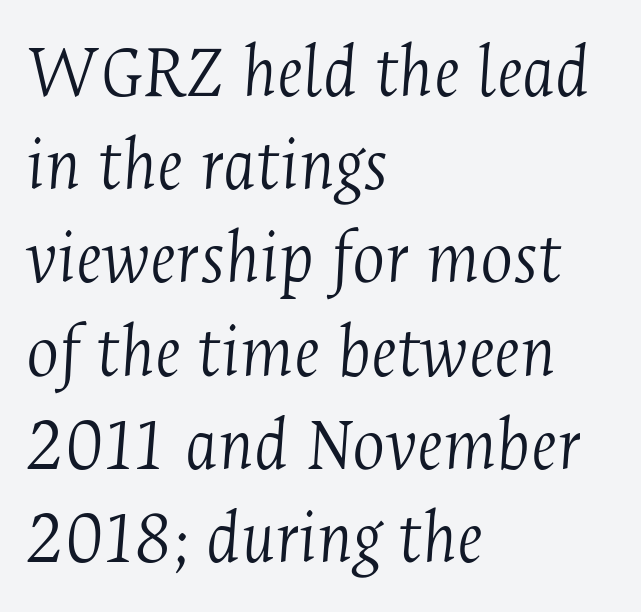
{"serif": "yes", "italic": "yes", "lean": "right", "slant_degrees": 4, "bold": "no", "weight": "light", "width": "condensed", "stroke_contrast": "medium", "x_height": "medium", "monospaced": "no", "underline": "no", "align": "left", "line_spacing_ratio": 1.21, "letter_spacing": "normal", "letter_spacing_em": 0.0, "glyph_px": 77}
